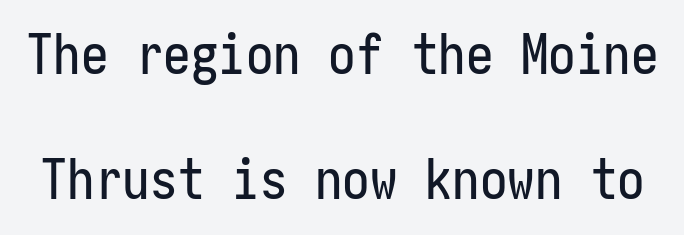
Q: Is the text italic (slanted)? A: No, it is upright.
Q: Is the typeface a serif or a sans-serif typeface? A: Sans-serif.
Q: Is the text underlined? A: No.
Q: Is the spacing between letters normal or unusually wide? A: Normal.
Q: Is the spacing between lines tight, normal or loose? A: Loose.
Q: Width (condensed, normal, or wide)? A: Condensed.
Q: Stroke contrast? A: Low.
Q: x-height? A: Medium.
